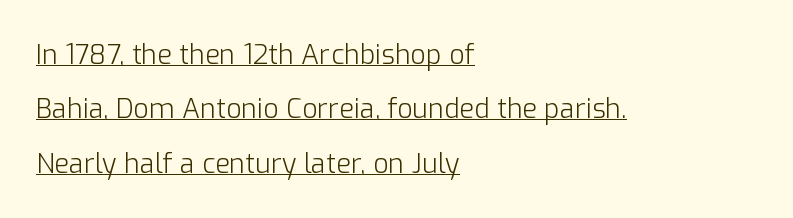
{"italic": "no", "bold": "no", "underline": "yes", "align": "left", "line_spacing": "loose", "line_spacing_ratio": 2.01, "letter_spacing": "normal", "letter_spacing_em": 0.0, "glyph_px": 27}
